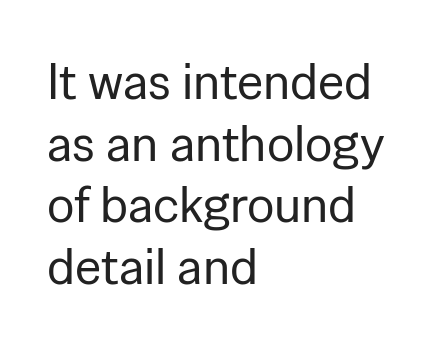
{"serif": "no", "italic": "no", "bold": "no", "weight": "regular", "width": "normal", "stroke_contrast": "low", "x_height": "medium", "monospaced": "no", "underline": "no", "align": "left", "line_spacing_ratio": 1.21, "letter_spacing": "normal", "letter_spacing_em": 0.0, "glyph_px": 51}
